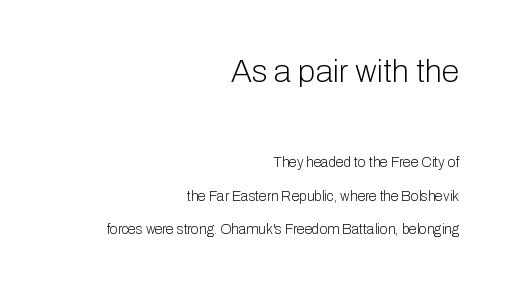
Q: Is the text bold? A: No.
Q: Is the text italic (slanted)? A: No, it is upright.
Q: Is the typeface a serif or a sans-serif typeface? A: Sans-serif.
Q: Is the text underlined? A: No.
Q: How is the paragraph aligned? A: Right-aligned.
Q: Is the spacing between letters normal or unusually wide? A: Normal.
Q: Is the spacing between lines tight, normal or loose? A: Loose.
Q: Which block of text is set in a larger size, the first (top) or the second (bottom)? A: The first (top) one.
Q: Width (condensed, normal, or wide)? A: Normal.
Q: Stroke contrast? A: Low.
Q: x-height? A: Medium.
Q: Monospaced? A: No.
